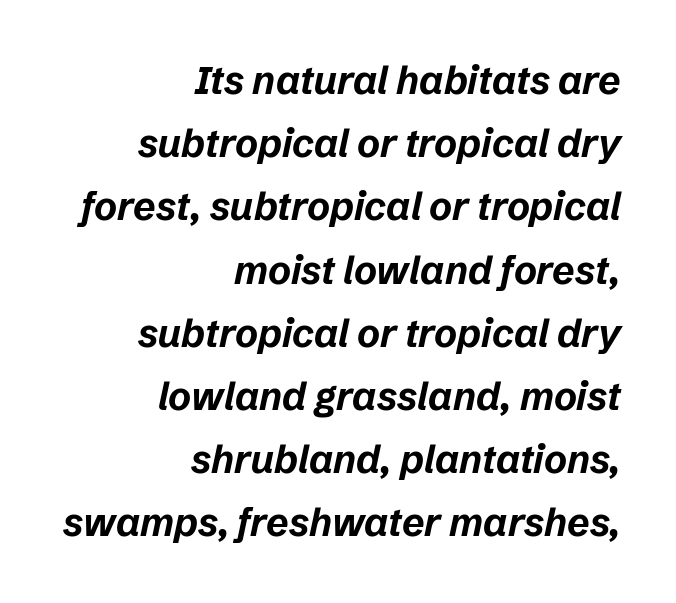
The image shows 39 px bold type, italic (leaning right); set right-aligned, normal line spacing (1.62x), normal letter spacing, not underlined; low stroke contrast and a medium x-height.
